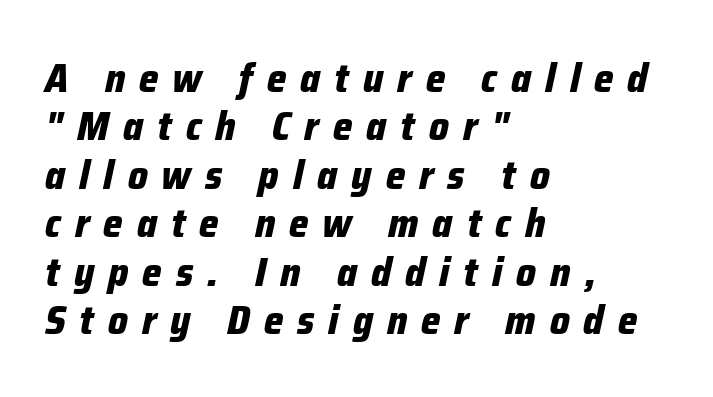
The image shows 41 px bold, condensed type, italic (leaning right); set left-aligned, line spacing 1.18x, unusually wide letter spacing (+0.34 em), not underlined; low stroke contrast and a medium x-height.
